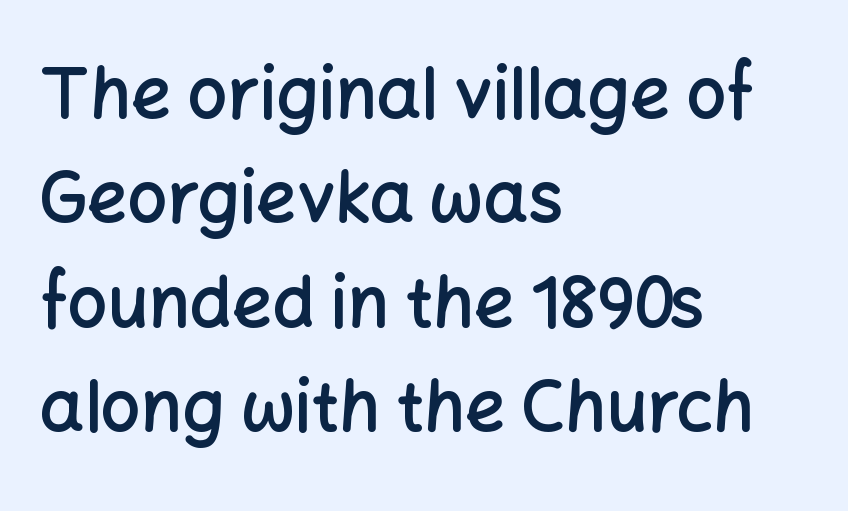
Q: Is the text bold? A: Semi-bold.
Q: Is the text italic (slanted)? A: No, it is upright.
Q: Is the typeface a serif or a sans-serif typeface? A: Sans-serif.
Q: Is the text underlined? A: No.
Q: How is the paragraph aligned? A: Left-aligned.
Q: Is the spacing between letters normal or unusually wide? A: Normal.
Q: Is the spacing between lines tight, normal or loose? A: Normal.
Q: Width (condensed, normal, or wide)? A: Normal.
Q: Stroke contrast? A: Low.
Q: x-height? A: Medium.
Q: Monospaced? A: No.
